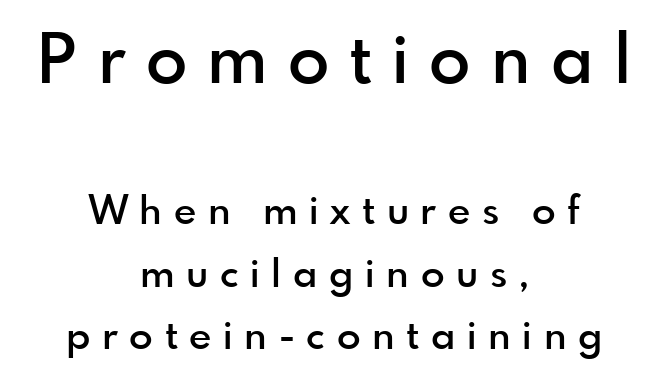
Q: Is the text bold? A: Semi-bold.
Q: Is the text italic (slanted)? A: No, it is upright.
Q: Is the typeface a serif or a sans-serif typeface? A: Sans-serif.
Q: Is the text underlined? A: No.
Q: How is the paragraph aligned? A: Centered.
Q: Is the spacing between letters normal or unusually wide? A: Unusually wide.
Q: Is the spacing between lines tight, normal or loose? A: Normal.
Q: Which block of text is set in a larger size, the first (top) or the second (bottom)? A: The first (top) one.
Q: Width (condensed, normal, or wide)? A: Normal.
Q: x-height? A: Small.
Q: Monospaced? A: No.
